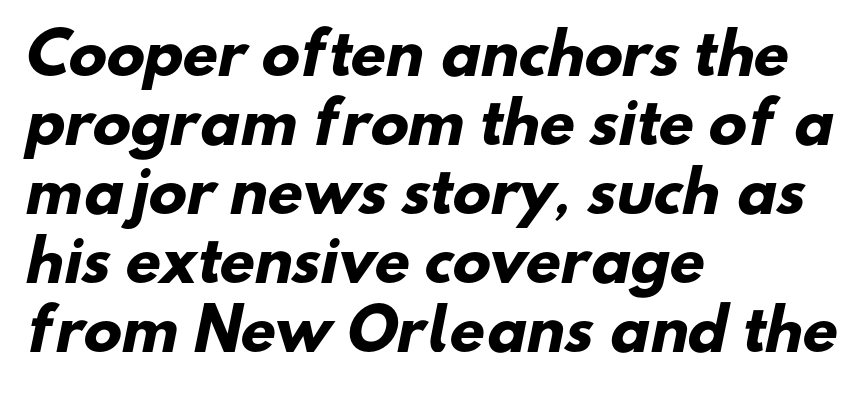
{"serif": "no", "bold": "yes", "weight": "heavy", "width": "normal", "stroke_contrast": "low", "x_height": "small", "monospaced": "no", "underline": "no", "align": "left", "line_spacing_ratio": 1.21, "letter_spacing": "normal", "letter_spacing_em": 0.0, "glyph_px": 57}
